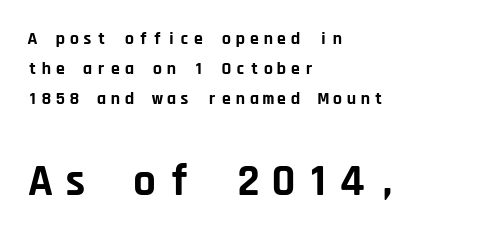
The image shows 45 px bold sans-serif type, upright, monospaced; set left-aligned, normal line spacing (1.67x), not underlined; the second (bottom) block is 2.5x larger; low stroke contrast and a large x-height.
